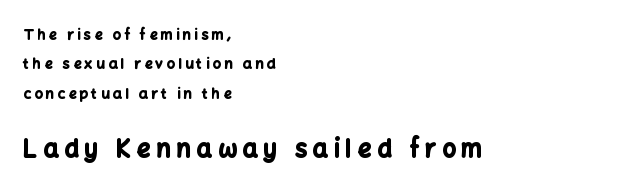
The image shows 24 px bold type, upright; set left-aligned, loose line spacing (2.09x), unusually wide letter spacing (+0.25 em), not underlined; the second (bottom) block is 1.71x larger.
